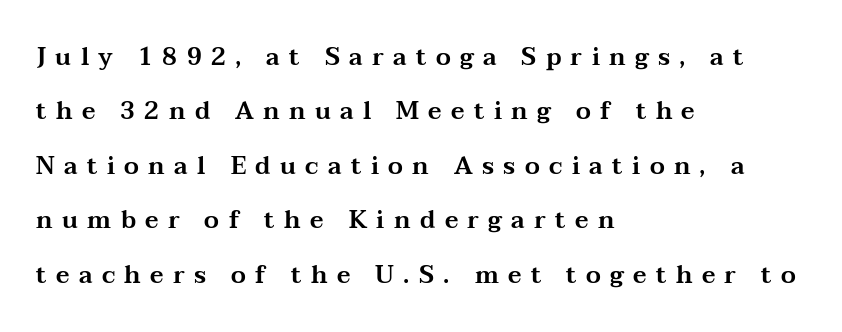
The image shows 24 px text type, upright; set left-aligned, loose line spacing (2.27x), unusually wide letter spacing (+0.39 em), not underlined.
